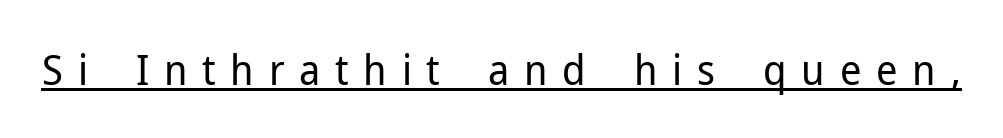
A continuous stroke trails under the words, as in a hyperlink. Between one letter and the next there's a generous, obvious gap. To sum up the face: it is a sans, with no serifs. Tall strokes in this sample are plumb rather than angled. No chunkiness to these letters — they're not bold.
